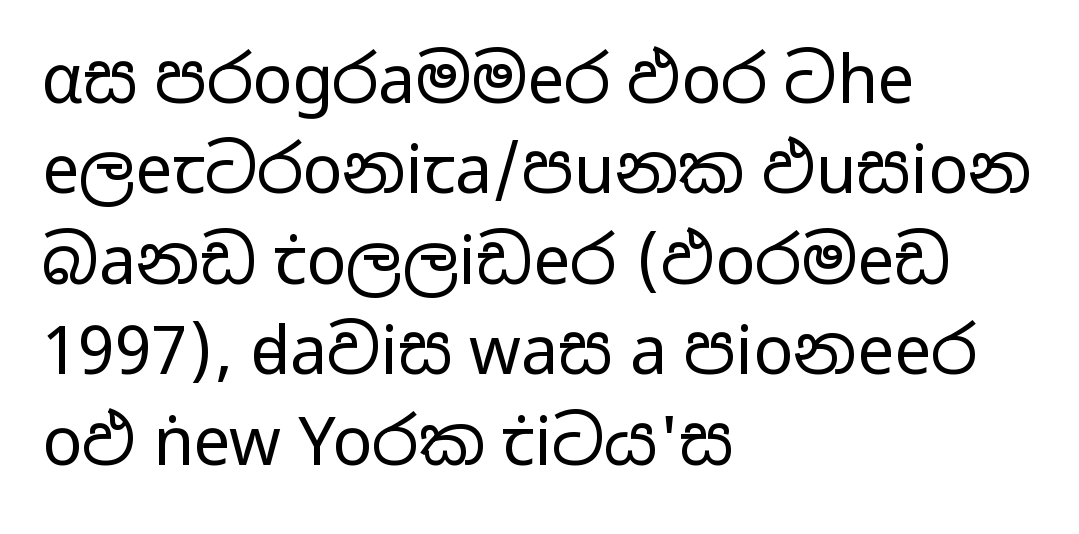
The image shows 66 px regular-weight, wide sans-serif type, upright; set left-aligned, normal line spacing (1.37x), normal letter spacing, not underlined; low stroke contrast and a medium x-height.
